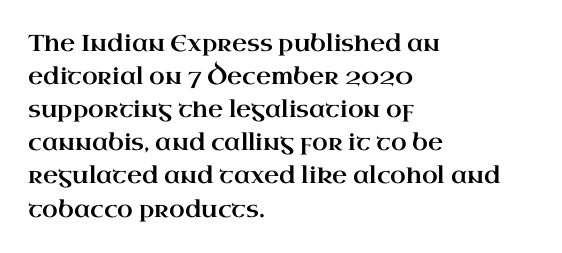
Q: Is the text italic (slanted)? A: No, it is upright.
Q: Is the text underlined? A: No.
Q: How is the paragraph aligned? A: Left-aligned.
Q: Is the spacing between letters normal or unusually wide? A: Normal.
Q: Is the spacing between lines tight, normal or loose? A: Normal.
